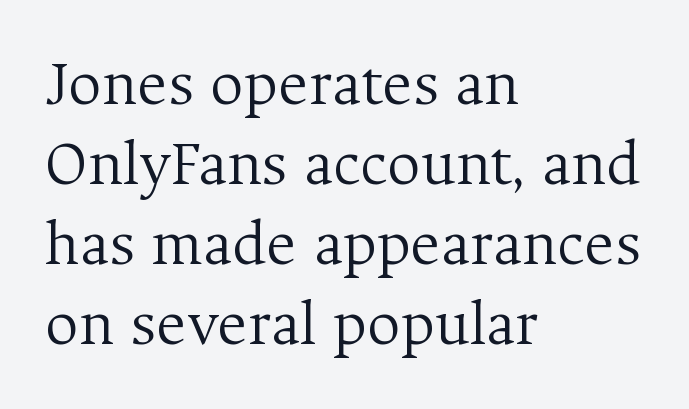
The image shows 65 px light serif type, upright; set left-aligned, line spacing 1.23x, normal letter spacing, not underlined; medium stroke contrast and a medium x-height.
